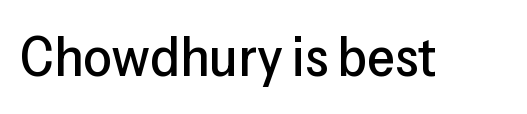
The image shows 56 px sans-serif type, upright; set normal letter spacing, not underlined; low stroke contrast and a medium x-height.
